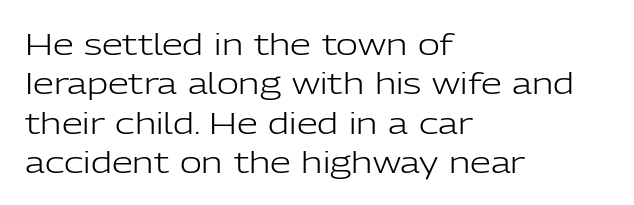
{"serif": "no", "italic": "no", "bold": "no", "weight": "light", "width": "normal", "stroke_contrast": "low", "x_height": "medium", "monospaced": "no", "underline": "no", "align": "left", "line_spacing": "normal", "line_spacing_ratio": 1.31, "letter_spacing": "normal", "letter_spacing_em": 0.0, "glyph_px": 30}
